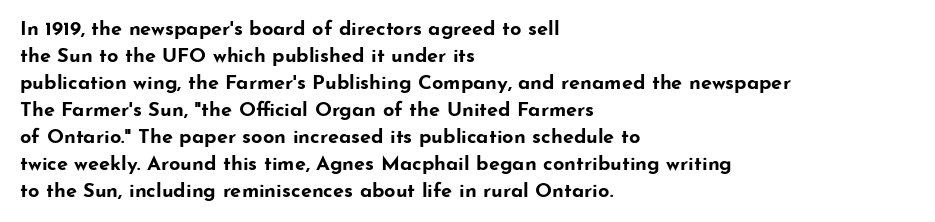
The image shows 20 px bold type, upright; set left-aligned, normal line spacing (1.35x), normal letter spacing, not underlined.
